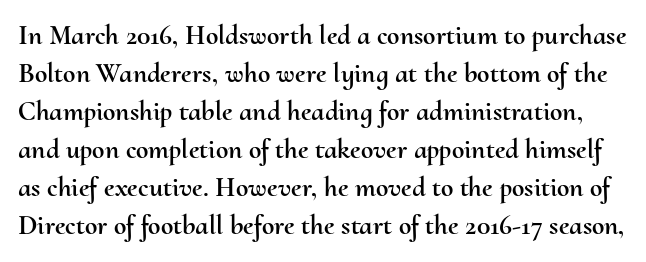
{"italic": "no", "width": "normal", "stroke_contrast": "medium", "x_height": "small", "monospaced": "no", "underline": "no", "line_spacing": "normal", "line_spacing_ratio": 1.36, "letter_spacing": "normal", "letter_spacing_em": 0.0, "glyph_px": 28}
